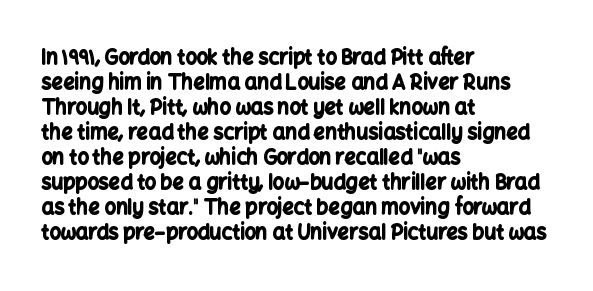
The baseline area is clear. Ordinary non-slanted type is in use. Look at the tracking — it's just the regular setting, nothing added. These lines carry a lot of weight — the face is fully bold.
